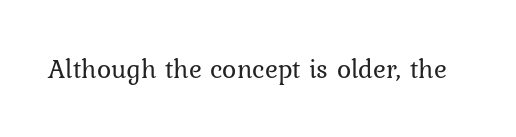
The image shows 27 px text type, upright; set normal letter spacing, not underlined.
